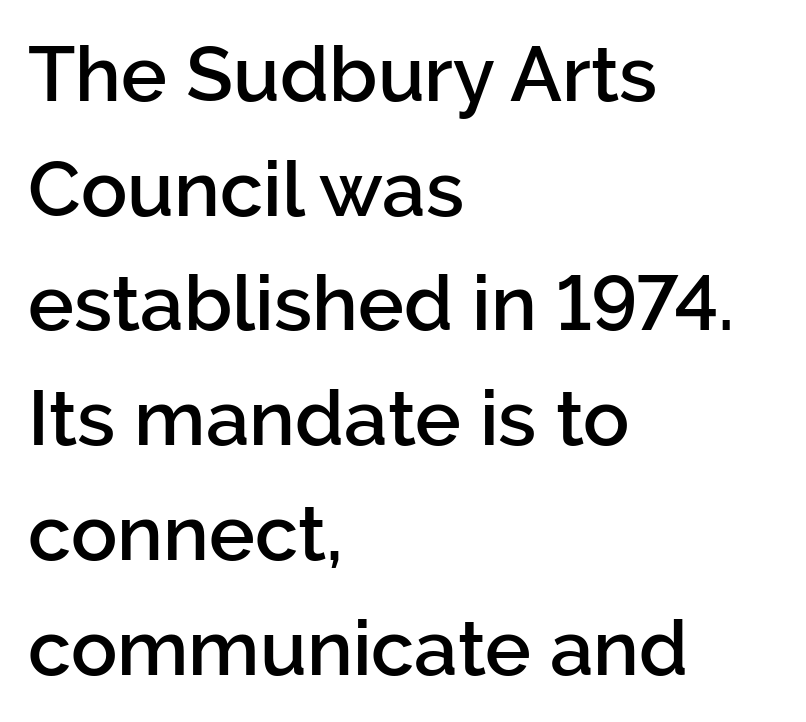
Upright lettering throughout. The passage is arranged the way most books set body copy — flush left. Tracking here is standard; glyphs follow each other at the usual distance. These lines carry some extra weight — a demibold, not a full bold. The designer went with a sans here, leaving each stem footless.
